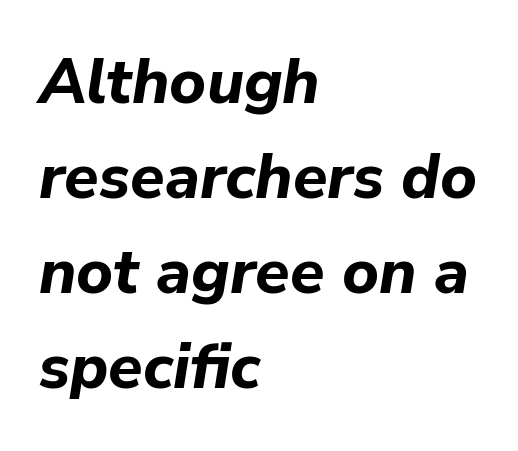
The image shows 63 px bold type, italic (leaning right); set left-aligned, normal line spacing (1.51x), normal letter spacing, not underlined; low stroke contrast and a medium x-height.
